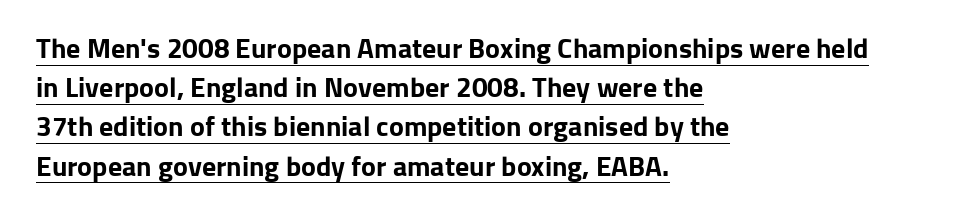
Q: Is the text bold? A: Yes.
Q: Is the text italic (slanted)? A: No, it is upright.
Q: Is the typeface a serif or a sans-serif typeface? A: Sans-serif.
Q: Is the text underlined? A: Yes.
Q: How is the paragraph aligned? A: Left-aligned.
Q: Is the spacing between letters normal or unusually wide? A: Normal.
Q: Is the spacing between lines tight, normal or loose? A: Normal.
Q: Width (condensed, normal, or wide)? A: Normal.
Q: Stroke contrast? A: Low.
Q: x-height? A: Medium.
Q: Monospaced? A: No.
